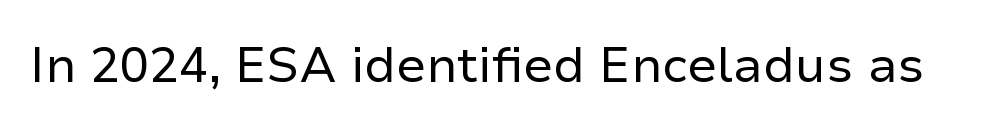
Q: Is the text bold? A: No.
Q: Is the text italic (slanted)? A: No, it is upright.
Q: Is the typeface a serif or a sans-serif typeface? A: Sans-serif.
Q: Is the text underlined? A: No.
Q: Is the spacing between letters normal or unusually wide? A: Normal.
Q: Width (condensed, normal, or wide)? A: Normal.
Q: Stroke contrast? A: Low.
Q: x-height? A: Medium.
Q: Monospaced? A: No.
